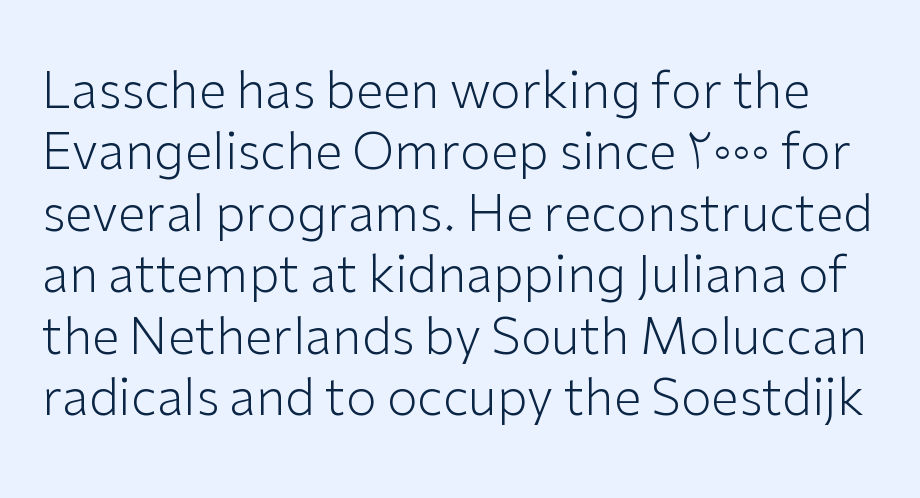
Q: Is the text bold? A: No.
Q: Is the text italic (slanted)? A: No, it is upright.
Q: Is the typeface a serif or a sans-serif typeface? A: Sans-serif.
Q: Is the text underlined? A: No.
Q: Is the spacing between letters normal or unusually wide? A: Normal.
Q: Width (condensed, normal, or wide)? A: Normal.
Q: Stroke contrast? A: Low.
Q: x-height? A: Medium.
Q: Monospaced? A: No.
